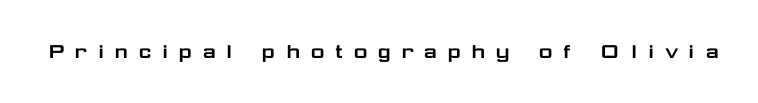
Q: Is the text italic (slanted)? A: No, it is upright.
Q: Is the text underlined? A: No.
Q: Is the spacing between letters normal or unusually wide? A: Unusually wide.
